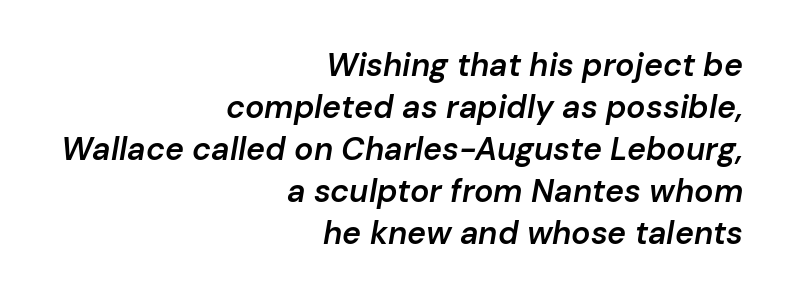
Q: Is the text bold? A: Semi-bold.
Q: Is the text italic (slanted)? A: Yes, it leans right by about 10 degrees.
Q: Is the text underlined? A: No.
Q: How is the paragraph aligned? A: Right-aligned.
Q: Is the spacing between letters normal or unusually wide? A: Normal.
Q: Is the spacing between lines tight, normal or loose? A: Normal.
Q: Width (condensed, normal, or wide)? A: Normal.
Q: Stroke contrast? A: Low.
Q: x-height? A: Medium.
Q: Monospaced? A: No.
